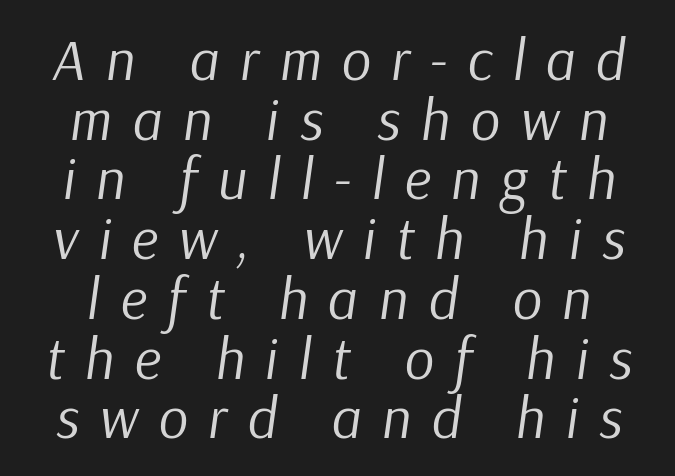
Q: Is the text bold? A: No.
Q: Is the text italic (slanted)? A: Yes, it leans right by about 9 degrees.
Q: Is the text underlined? A: No.
Q: Is the spacing between letters normal or unusually wide? A: Unusually wide.
Q: Is the spacing between lines tight, normal or loose? A: Tight.
Q: Width (condensed, normal, or wide)? A: Normal.
Q: Stroke contrast? A: Low.
Q: x-height? A: Medium.
Q: Monospaced? A: No.
